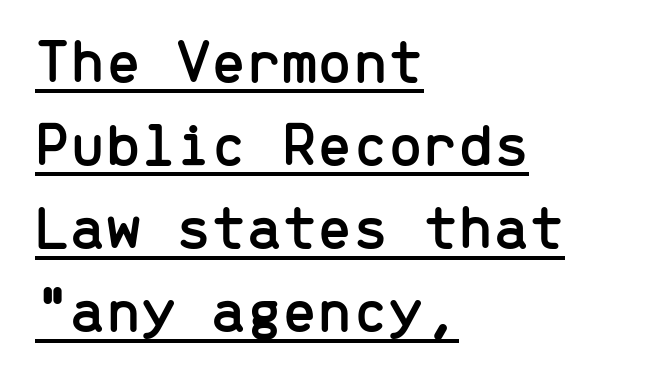
The lines are quadded left. These lines were composed using upright roman letters. The sample's only ornament is a line tracing under the words. In terms of letterform style, serifs are entirely absent.
